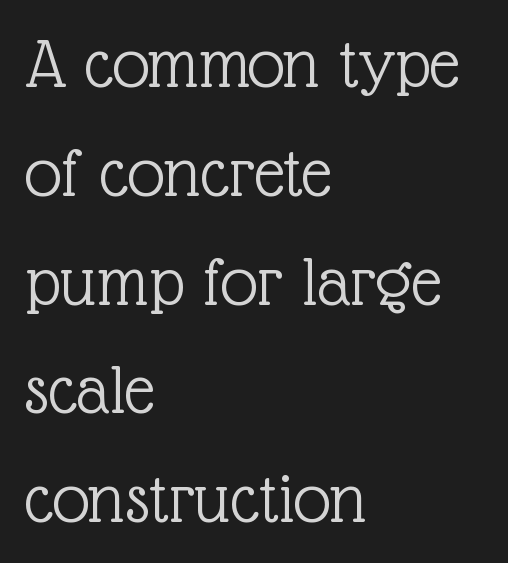
The image shows 74 px light serif type, upright; set left-aligned, normal line spacing (1.47x), normal letter spacing, not underlined; a medium x-height.
